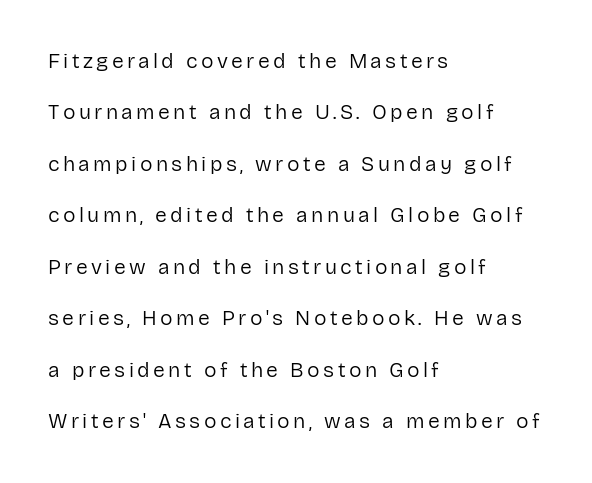
The image shows 21 px text type, upright; set left-aligned, loose line spacing (2.45x), not underlined.
